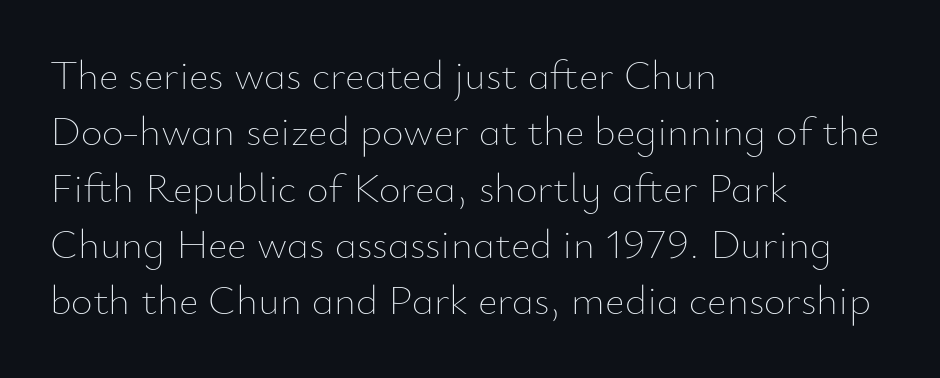
Q: Is the text bold? A: No.
Q: Is the text italic (slanted)? A: No, it is upright.
Q: Is the text underlined? A: No.
Q: How is the paragraph aligned? A: Left-aligned.
Q: Is the spacing between letters normal or unusually wide? A: Normal.
Q: Is the spacing between lines tight, normal or loose? A: Normal.
Q: Width (condensed, normal, or wide)? A: Normal.
Q: Stroke contrast? A: Low.
Q: x-height? A: Small.
Q: Monospaced? A: No.
